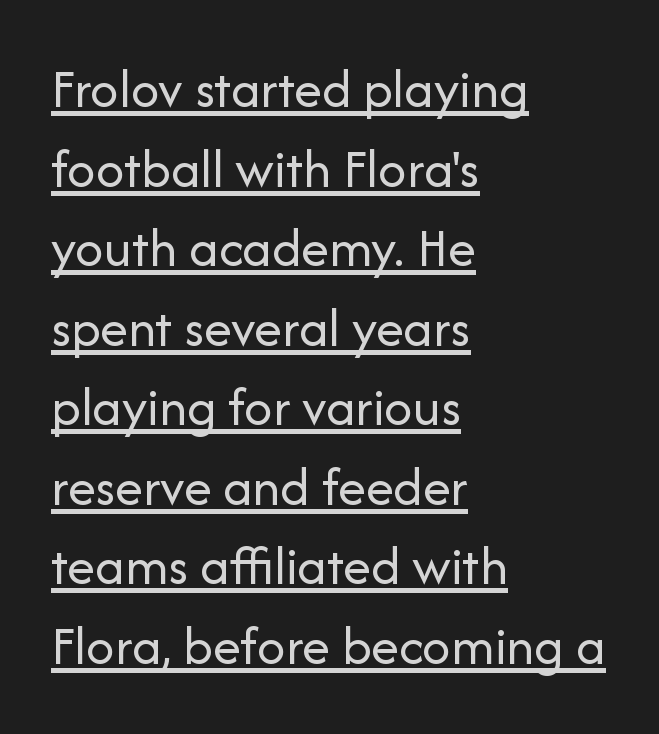
The lines in this sample share a left origin and differ only in where they stop. Nope, not italic — everything's standing straight. The letters advance in unequal steps, a hallmark of proportional type. The vertical gap from one line to the next is medium. To sum up the face: it is a sans, with no serifs. Stroke mass is kept to a normal reading level or below.
